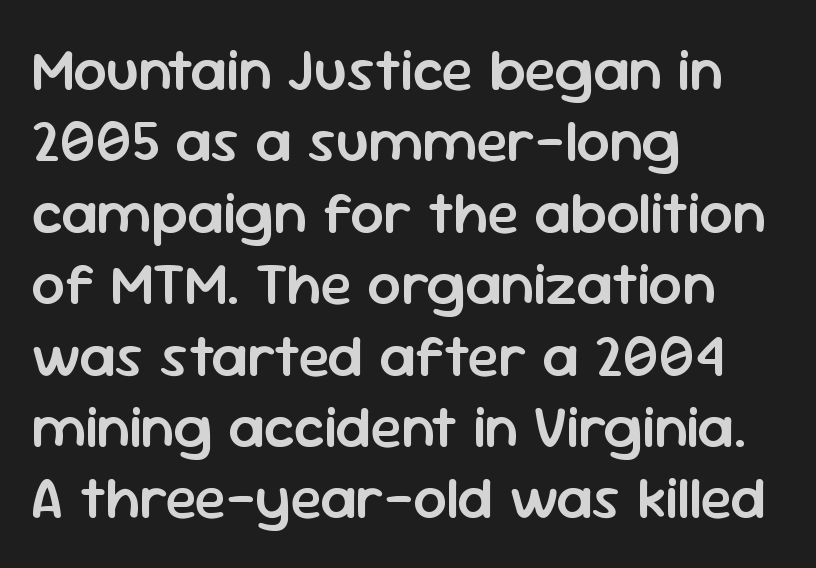
Q: Is the text bold? A: Semi-bold.
Q: Is the text italic (slanted)? A: No, it is upright.
Q: Is the typeface a serif or a sans-serif typeface? A: Sans-serif.
Q: Is the text underlined? A: No.
Q: How is the paragraph aligned? A: Left-aligned.
Q: Is the spacing between letters normal or unusually wide? A: Normal.
Q: Width (condensed, normal, or wide)? A: Normal.
Q: Stroke contrast? A: Low.
Q: x-height? A: Medium.
Q: Monospaced? A: No.
